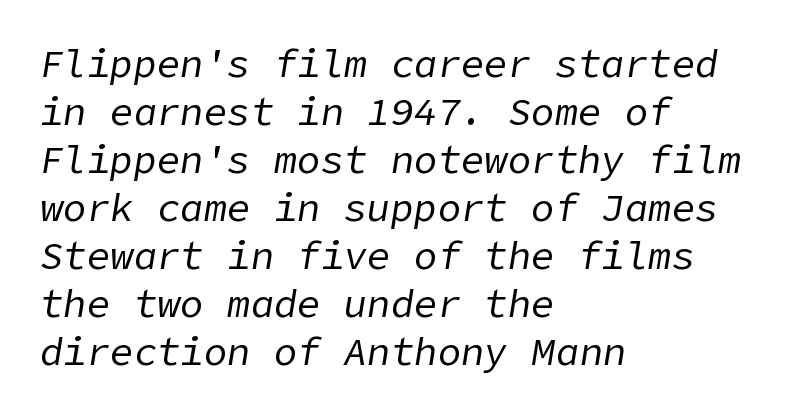
The image shows 39 px regular-weight type, italic (leaning right); set left-aligned, line spacing 1.23x, normal letter spacing, not underlined; low stroke contrast and a medium x-height.
